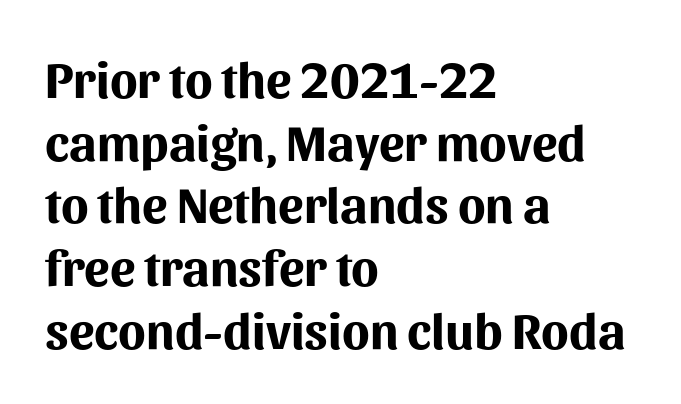
Words appear dense and cohesive because spacing is normal. Typesetter's note: full bold, strokes at maximum text heaviness. In terms of letterform style, serifs are entirely absent. Letters rest on an invisible, unmarked baseline. Casual observation: everything's shoved over to the left.
